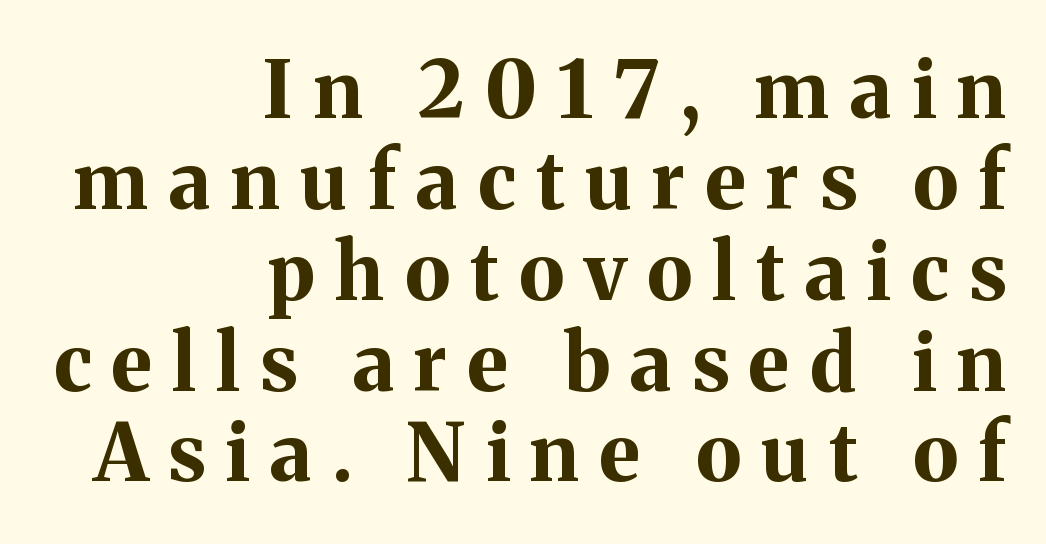
The image shows 79 px bold serif type, upright; set right-aligned, tight line spacing (1.15x), unusually wide letter spacing (+0.26 em), not underlined; medium stroke contrast and a medium x-height.
